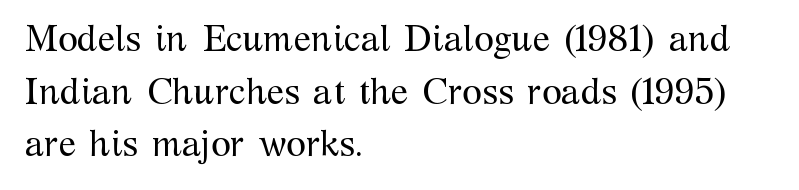
{"serif": "yes", "italic": "no", "bold": "no", "weight": "regular", "width": "normal", "stroke_contrast": "medium", "x_height": "medium", "monospaced": "no", "underline": "no", "align": "left", "line_spacing": "normal", "line_spacing_ratio": 1.46, "letter_spacing": "normal", "letter_spacing_em": 0.0, "glyph_px": 36}
